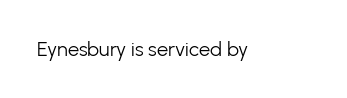
Posture: upright roman. Short note: letters normally spaced. The weight would be labelled regular, book, light, or lighter still. Lines of text with bare space underneath.
